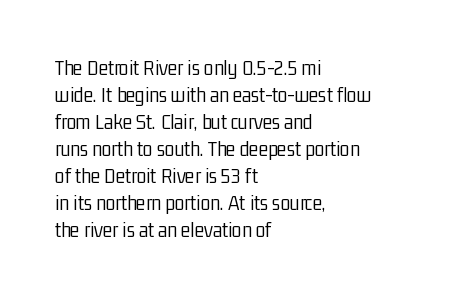
Beneath every word, the page is bare. The lettering holds an erect, upright posture throughout. Caption: face not bold, strokes unweighted. The gaps between neighbouring characters are ordinary and unremarkable.
